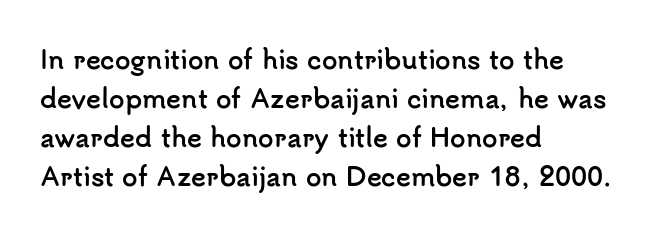
{"italic": "no", "bold": "yes", "underline": "no", "align": "left", "line_spacing": "normal", "line_spacing_ratio": 1.56, "letter_spacing": "normal", "letter_spacing_em": 0.0, "glyph_px": 25}
